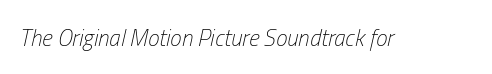
Is this a heavy cut? Hardly; it is regular or lighter. Default kerning and tracking; the words read as compact shapes. Quick note: italic. Clear beneath every line of the passage.
